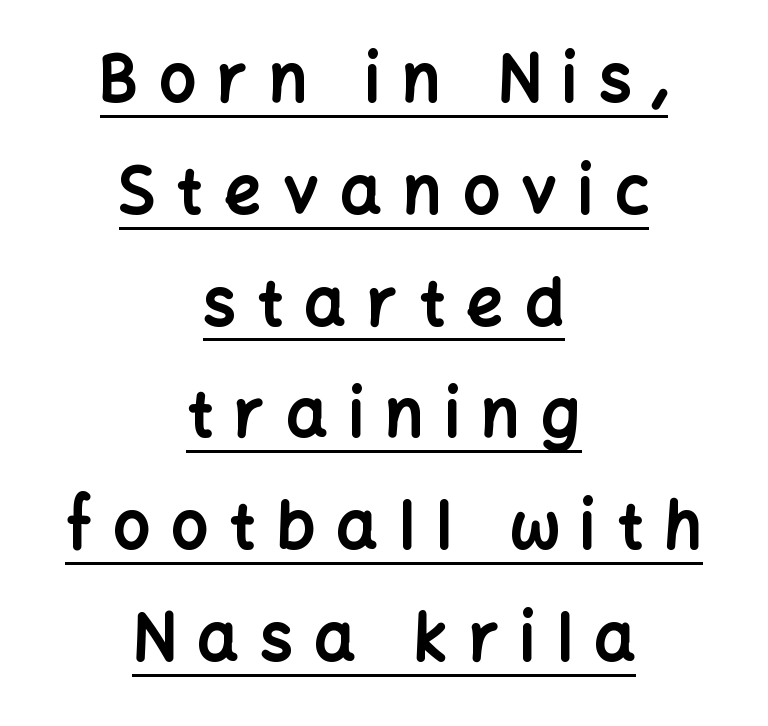
The image shows 65 px bold sans-serif type, upright; set centered, line spacing 1.72x, unusually wide letter spacing (+0.33 em), underlined; low stroke contrast and a medium x-height.
